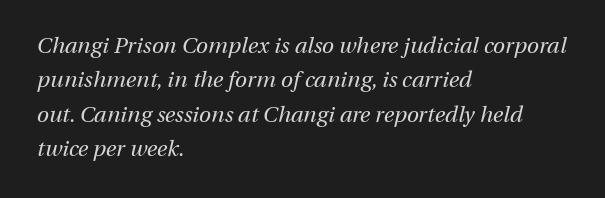
The image shows 22 px text type, italic (leaning right); set left-aligned, normal line spacing (1.56x), normal letter spacing, not underlined.
